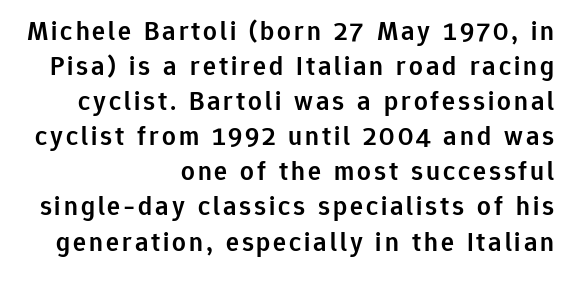
Q: Is the text bold? A: Semi-bold.
Q: Is the text italic (slanted)? A: No, it is upright.
Q: Is the text underlined? A: No.
Q: How is the paragraph aligned? A: Right-aligned.
Q: Is the spacing between lines tight, normal or loose? A: Normal.
